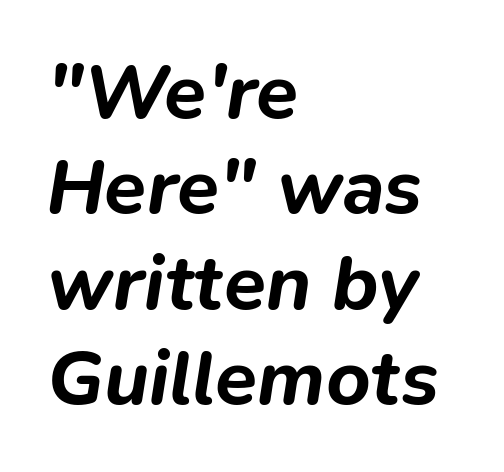
{"italic": "yes", "lean": "right", "slant_degrees": 9, "bold": "yes", "weight": "bold", "width": "normal", "stroke_contrast": "low", "x_height": "medium", "monospaced": "no", "underline": "no", "align": "left", "line_spacing_ratio": 1.24, "letter_spacing": "normal", "letter_spacing_em": 0.0, "glyph_px": 77}
